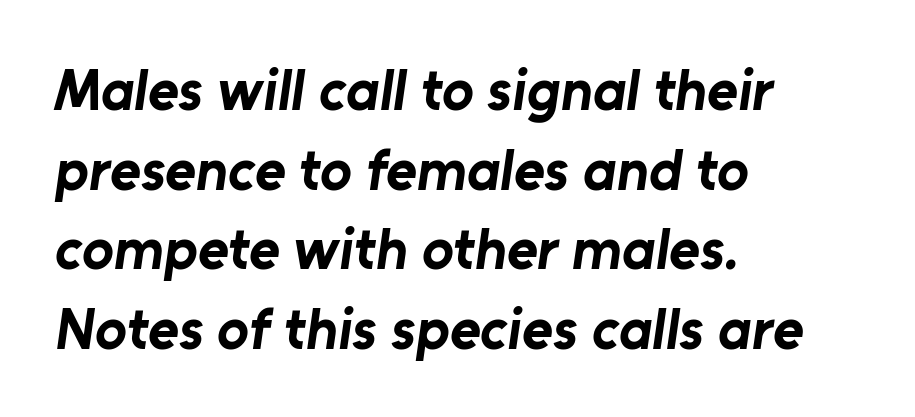
{"serif": "no", "bold": "yes", "weight": "bold", "width": "normal", "stroke_contrast": "low", "x_height": "medium", "monospaced": "no", "underline": "no", "align": "left", "line_spacing": "normal", "line_spacing_ratio": 1.35, "letter_spacing": "normal", "letter_spacing_em": 0.0, "glyph_px": 59}
